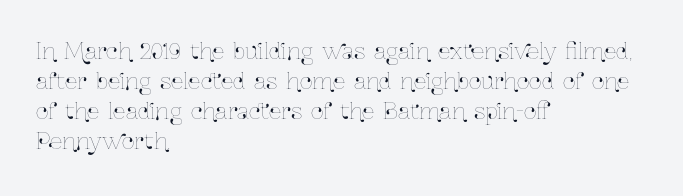
Q: Is the text italic (slanted)? A: No, it is upright.
Q: Is the text underlined? A: No.
Q: How is the paragraph aligned? A: Left-aligned.
Q: Is the spacing between letters normal or unusually wide? A: Normal.
Q: Is the spacing between lines tight, normal or loose? A: Normal.
